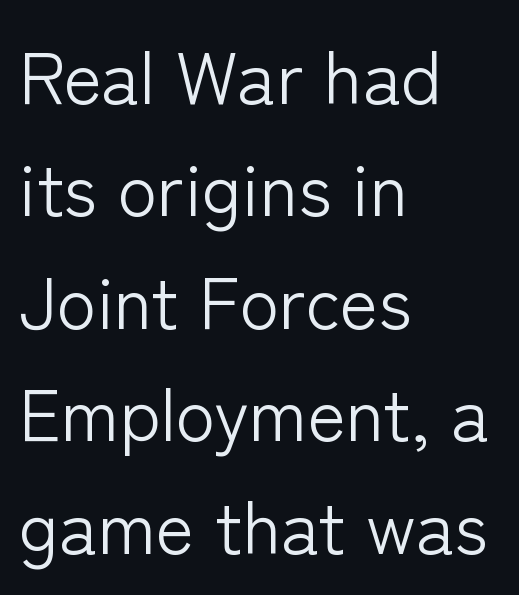
{"serif": "no", "italic": "no", "bold": "no", "weight": "light", "width": "normal", "stroke_contrast": "low", "x_height": "medium", "monospaced": "no", "underline": "no", "align": "left", "line_spacing": "normal", "line_spacing_ratio": 1.54, "letter_spacing": "normal", "letter_spacing_em": 0.0, "glyph_px": 73}
